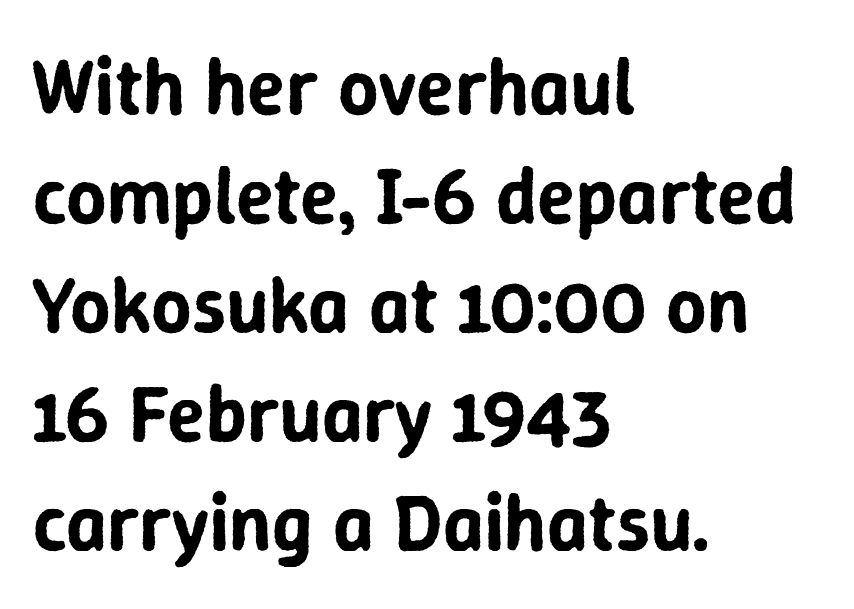
{"serif": "no", "italic": "no", "width": "normal", "stroke_contrast": "low", "x_height": "medium", "monospaced": "no", "underline": "no", "align": "left", "line_spacing": "normal", "line_spacing_ratio": 1.38, "letter_spacing": "normal", "letter_spacing_em": 0.0, "glyph_px": 79}
